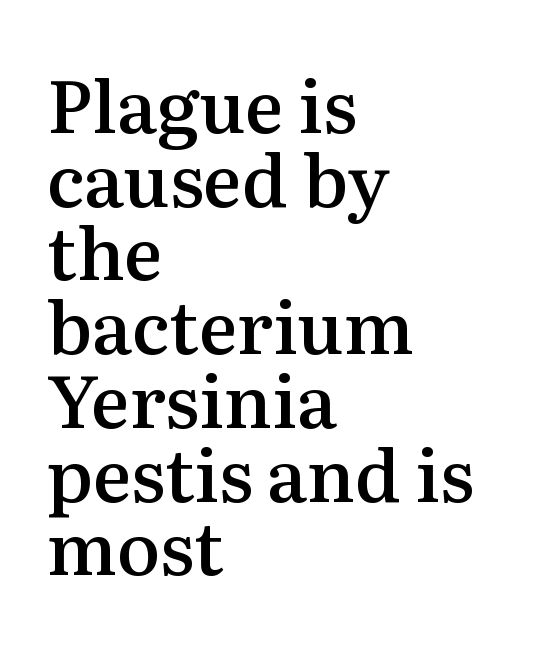
Is this a fixed-width face? No — the glyphs have proportional, varying widths. No word sits above an underline. This is the regular roman posture of the typeface. Caption: semibold face, moderately heavy strokes.
